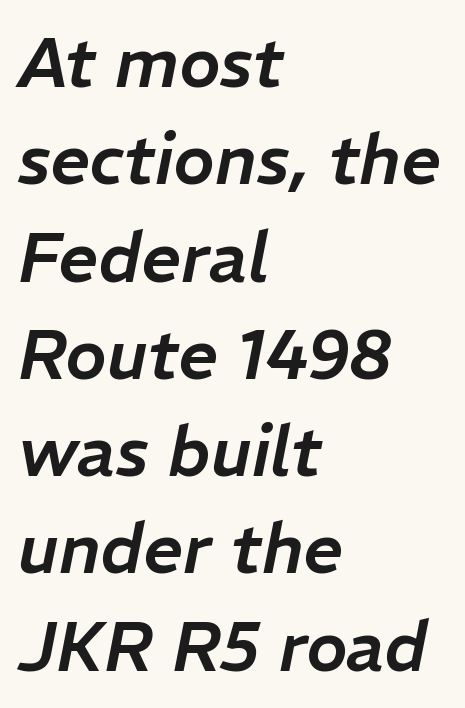
The axis of the letterforms is tilted away from vertical. Honestly, the row spacing looks completely unremarkable. Note the varied advance widths — an 'i' is clearly narrower than an 'm'. Bare-footed words on every line. The line texture is even and compact thanks to regular tracking.
